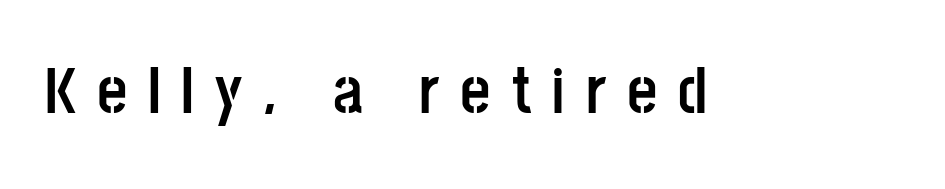
The image shows 66 px semibold, condensed sans-serif type, upright; set unusually wide letter spacing (+0.31 em), not underlined; low stroke contrast and a large x-height.
